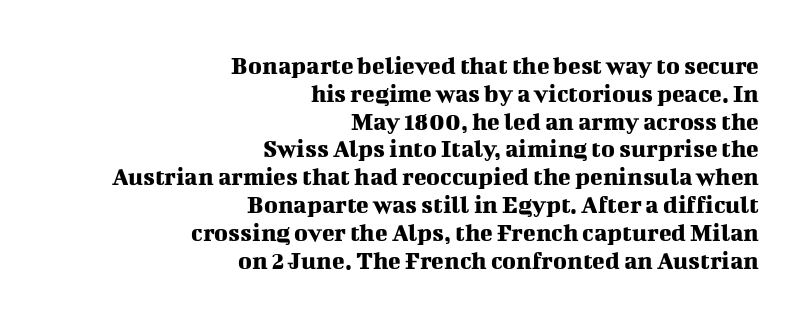
Q: Is the text italic (slanted)? A: No, it is upright.
Q: Is the text underlined? A: No.
Q: How is the paragraph aligned? A: Right-aligned.
Q: Is the spacing between letters normal or unusually wide? A: Normal.
Q: Is the spacing between lines tight, normal or loose? A: Tight.
